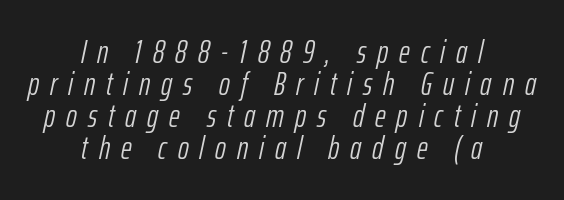
{"italic": "yes", "lean": "right", "slant_degrees": 12, "bold": "no", "weight": "light", "width": "condensed", "stroke_contrast": "low", "x_height": "medium", "monospaced": "no", "underline": "no", "align": "center", "line_spacing": "tight", "line_spacing_ratio": 0.97, "letter_spacing": "wide", "letter_spacing_em": 0.33, "glyph_px": 33}
